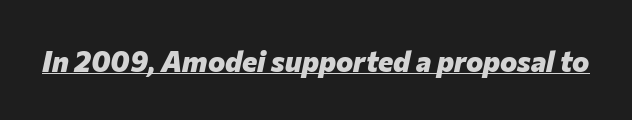
The letters advance in unequal steps, a hallmark of proportional type. Notice how thick the strokes are: this is what a full bold looks like. Italic? Definitely — the glyphs are oblique. Compared with undecorated copy, this sample adds a rule below the words. This sample uses plain, unmodified letter spacing.
